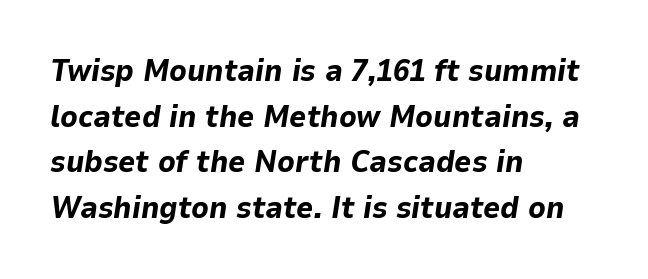
Q: Is the text bold? A: Yes.
Q: Is the text italic (slanted)? A: Yes, it leans right by about 9 degrees.
Q: Is the text underlined? A: No.
Q: How is the paragraph aligned? A: Left-aligned.
Q: Is the spacing between letters normal or unusually wide? A: Normal.
Q: Is the spacing between lines tight, normal or loose? A: Normal.
Q: Width (condensed, normal, or wide)? A: Normal.
Q: Stroke contrast? A: Low.
Q: x-height? A: Medium.
Q: Monospaced? A: No.
